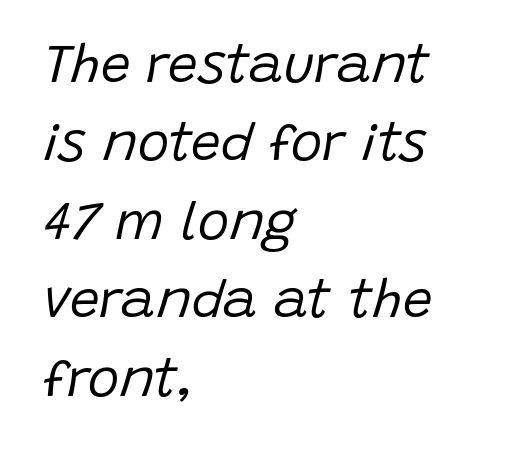
The image shows 53 px regular-weight type, italic (leaning right); set left-aligned, normal line spacing (1.48x), normal letter spacing, not underlined; low stroke contrast and a large x-height.
